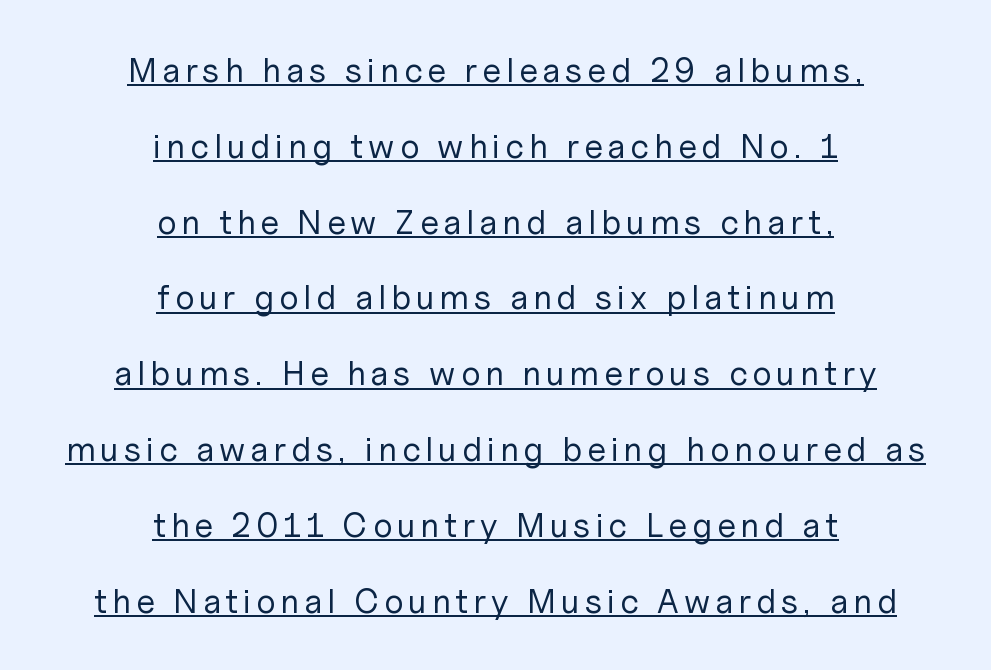
This sample is center-justified, so both line endings float freely. Characters remain perfectly vertical along every line. Grotesque or geometric, the face here clearly has no serifs. Think standard paragraph weight, or any step lighter than that. Varying glyph widths throughout — classic text-font behaviour.
